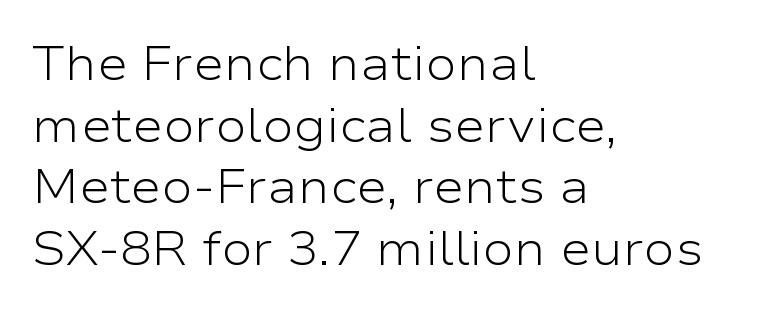
You could not count columns in this text — the font is proportionally spaced. Does the leading feel generous? No, just average. A student would call this left alignment; a typographer would say flush left, rag right. Standard letterfit; no display-style spreading of the glyphs. The space beneath each line is pristine and unruled.
